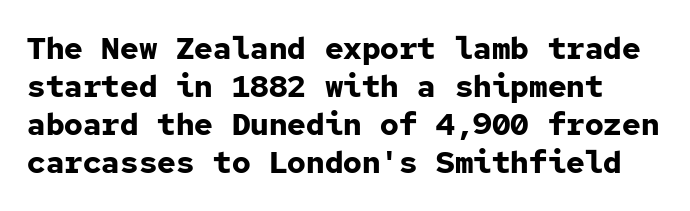
Rule under the text: the space is simply empty. Think of a typewriter: that constant character pitch is what you see here. Nobody touched the tracking dial on this one. Unlike a traditional serif, this face leaves its strokes unadorned.
